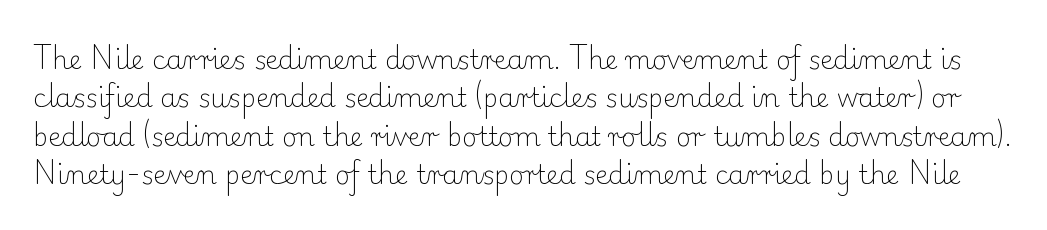
Q: Is the text bold? A: No.
Q: Is the text italic (slanted)? A: No, it is upright.
Q: Is the text underlined? A: No.
Q: Is the spacing between letters normal or unusually wide? A: Normal.
Q: Is the spacing between lines tight, normal or loose? A: Normal.
